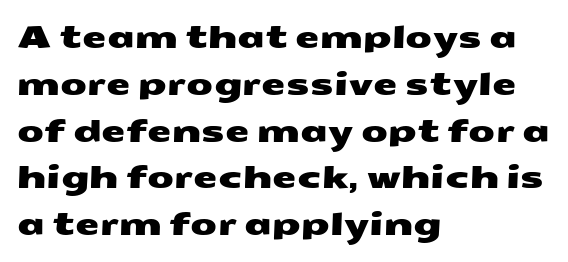
{"serif": "no", "width": "wide", "stroke_contrast": "medium", "x_height": "medium", "monospaced": "no", "underline": "no", "align": "left", "line_spacing": "normal", "line_spacing_ratio": 1.51, "letter_spacing": "normal", "letter_spacing_em": 0.0, "glyph_px": 31}
